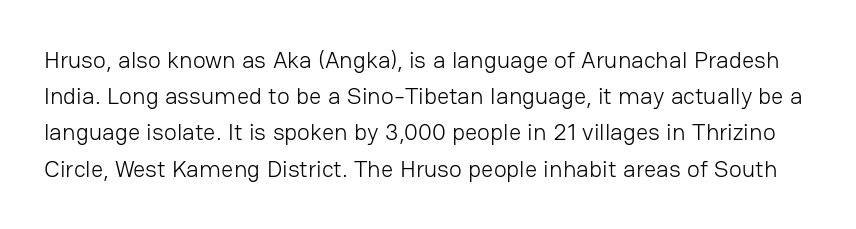
{"italic": "no", "bold": "no", "underline": "no", "line_spacing": "normal", "line_spacing_ratio": 1.51, "letter_spacing": "normal", "letter_spacing_em": 0.0, "glyph_px": 24}
